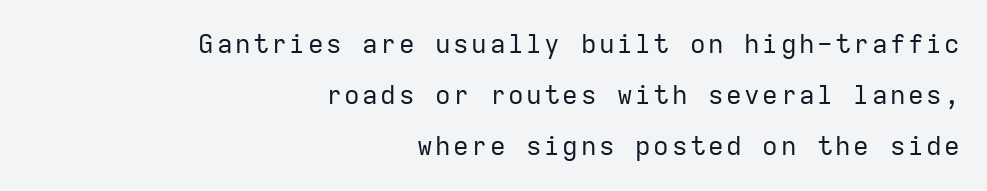
Upright lettering throughout. Widely set lines give the paragraph a tall, airy silhouette. No extra ink here — the face is not bold. Underline: absent. Line ends are locked; line starts wander.
